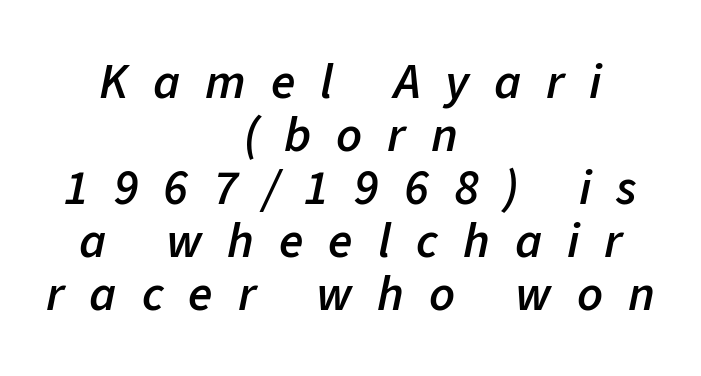
{"italic": "yes", "lean": "right", "slant_degrees": 11, "bold": "semi", "weight": "semibold", "width": "normal", "stroke_contrast": "low", "x_height": "medium", "monospaced": "no", "underline": "no", "align": "center", "line_spacing": "tight", "line_spacing_ratio": 1.06, "letter_spacing": "wide", "letter_spacing_em": 0.5, "glyph_px": 50}
